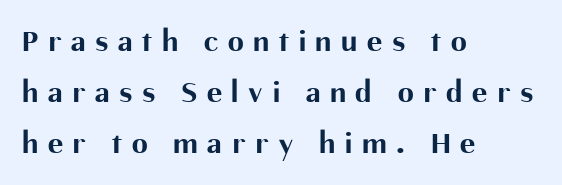
The image shows 32 px bold sans-serif type, upright; set left-aligned, normal line spacing (1.6x), unusually wide letter spacing (+0.3 em), not underlined; medium stroke contrast and a medium x-height.
